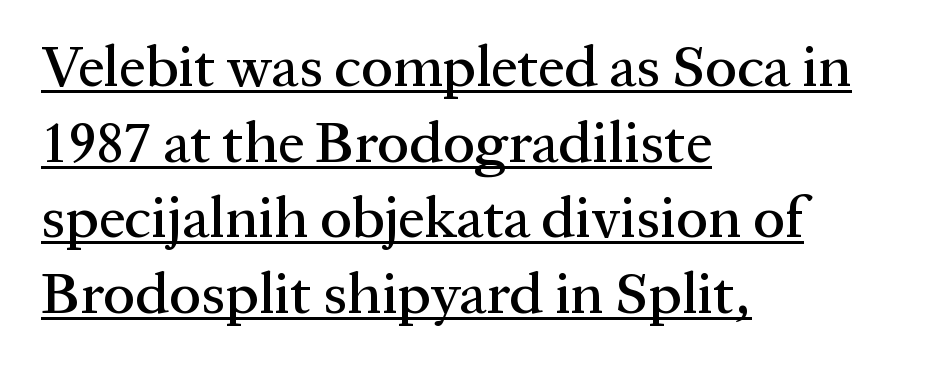
Q: Is the text italic (slanted)? A: No, it is upright.
Q: Is the typeface a serif or a sans-serif typeface? A: Serif.
Q: Is the text underlined? A: Yes.
Q: How is the paragraph aligned? A: Left-aligned.
Q: Is the spacing between letters normal or unusually wide? A: Normal.
Q: Is the spacing between lines tight, normal or loose? A: Normal.
Q: Width (condensed, normal, or wide)? A: Normal.
Q: Stroke contrast? A: Medium.
Q: x-height? A: Medium.
Q: Monospaced? A: No.
